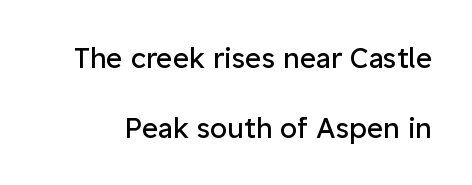
{"serif": "no", "italic": "no", "bold": "no", "weight": "regular", "width": "normal", "stroke_contrast": "low", "x_height": "medium", "monospaced": "no", "underline": "no", "line_spacing": "loose", "line_spacing_ratio": 2.49, "letter_spacing": "normal", "letter_spacing_em": 0.0, "glyph_px": 28}
